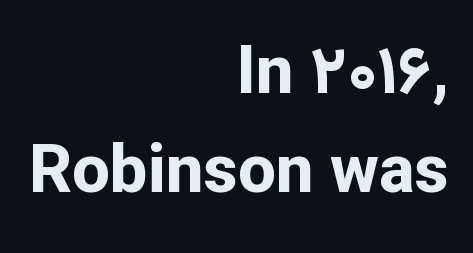
The image shows 67 px bold sans-serif type, upright; set right-aligned, normal line spacing (1.48x), normal letter spacing, not underlined; low stroke contrast and a medium x-height.
